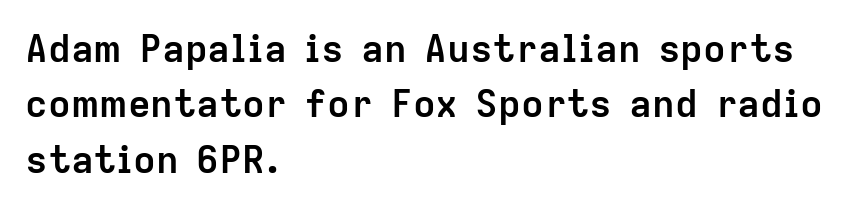
{"serif": "no", "italic": "no", "bold": "yes", "weight": "semibold", "width": "normal", "stroke_contrast": "low", "x_height": "medium", "monospaced": "no", "underline": "no", "align": "left", "line_spacing": "normal", "line_spacing_ratio": 1.46, "letter_spacing": "normal", "letter_spacing_em": 0.0, "glyph_px": 38}
